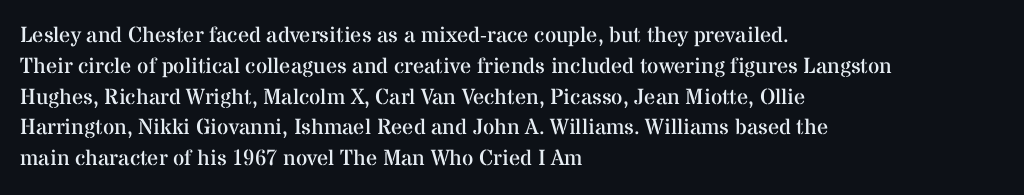
Summary of vertical rhythm: regular, with standard interline spacing. Short note: letters normally spaced. The font's upright variant was chosen for this text. Casual observation: everything's shoved over to the left.
